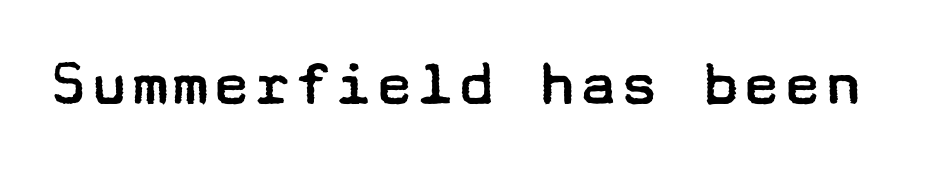
These lines were composed using upright roman letters. What kind of face is this? One without serifs — a sans. Underline: absent. Between one letter and the next there's only the usual sliver of space. The face looks like a standard text weight, possibly lighter.
